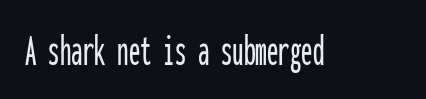
Words float on clear page, feet unadorned. Here the designer chose a console-style face with uniform glyph widths. Standard letterfit; no display-style spreading of the glyphs. A roman cut, with each character standing at attention. This rendering employs a face without finishing strokes, i.e., a sans-serif.
